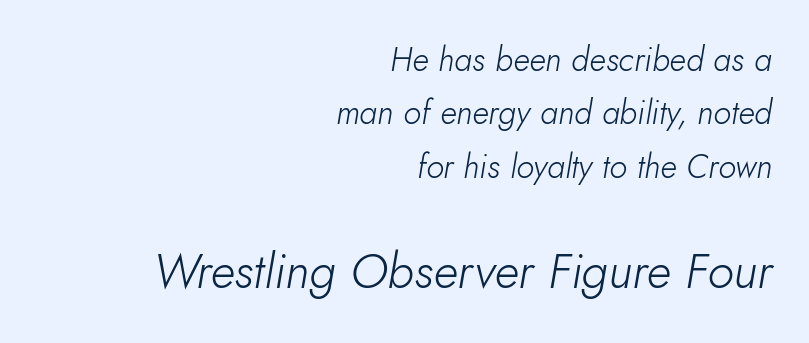
The image shows 49 px light type, italic (leaning right); set right-aligned, normal line spacing (1.62x), normal letter spacing, not underlined; the second (bottom) block is 1.48x larger; low stroke contrast and a small x-height.
